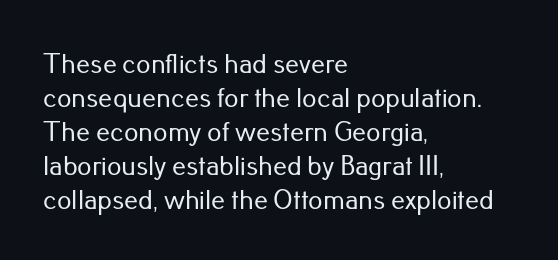
{"serif": "no", "italic": "no", "width": "normal", "stroke_contrast": "low", "x_height": "small", "monospaced": "no", "underline": "no", "align": "left", "line_spacing_ratio": 1.21, "letter_spacing": "normal", "letter_spacing_em": 0.0, "glyph_px": 28}
